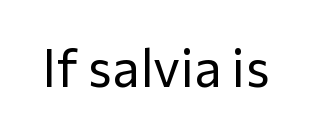
The image shows 53 px regular-weight sans-serif type, upright; set normal letter spacing, not underlined; low stroke contrast and a medium x-height.
